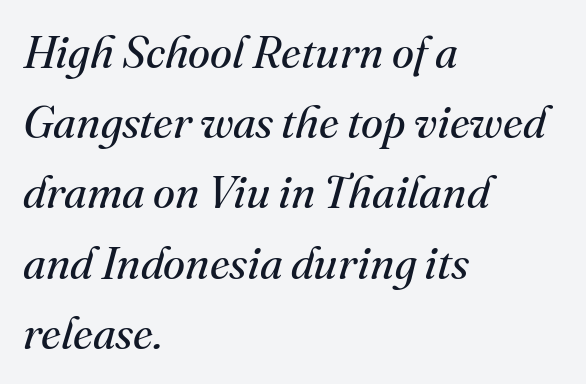
{"serif": "yes", "italic": "yes", "lean": "right", "slant_degrees": 16, "bold": "no", "weight": "regular", "width": "normal", "stroke_contrast": "medium", "x_height": "small", "monospaced": "no", "underline": "no", "align": "left", "line_spacing": "normal", "line_spacing_ratio": 1.56, "letter_spacing": "normal", "letter_spacing_em": 0.0, "glyph_px": 45}
